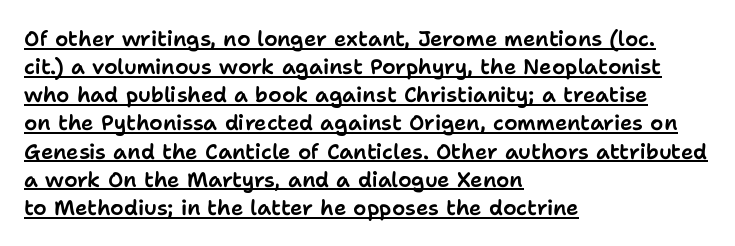
Q: Is the text italic (slanted)? A: No, it is upright.
Q: Is the text underlined? A: Yes.
Q: How is the paragraph aligned? A: Left-aligned.
Q: Is the spacing between letters normal or unusually wide? A: Normal.
Q: Is the spacing between lines tight, normal or loose? A: Normal.
